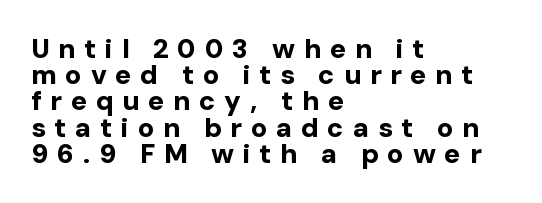
Q: Is the text bold? A: Yes.
Q: Is the text italic (slanted)? A: No, it is upright.
Q: Is the text underlined? A: No.
Q: How is the paragraph aligned? A: Left-aligned.
Q: Is the spacing between letters normal or unusually wide? A: Unusually wide.
Q: Is the spacing between lines tight, normal or loose? A: Tight.
